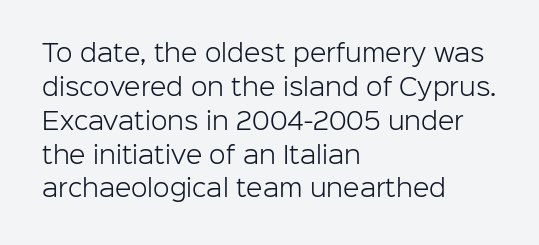
Q: Is the text bold? A: No.
Q: Is the text italic (slanted)? A: No, it is upright.
Q: Is the text underlined? A: No.
Q: How is the paragraph aligned? A: Left-aligned.
Q: Is the spacing between letters normal or unusually wide? A: Normal.
Q: Is the spacing between lines tight, normal or loose? A: Normal.
